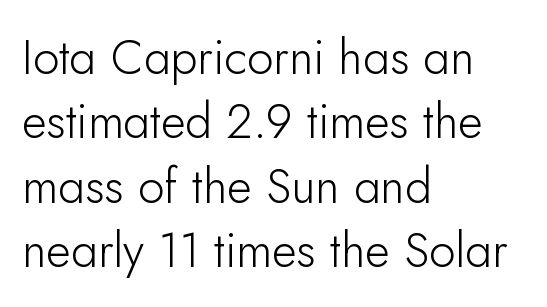
Weight: not bold — regular or lighter. This rendering features lettering with no underline. Does the type have serifs? No, each stem ends abruptly. Character widths vary here, with narrow letters taking less room than wide ones.
